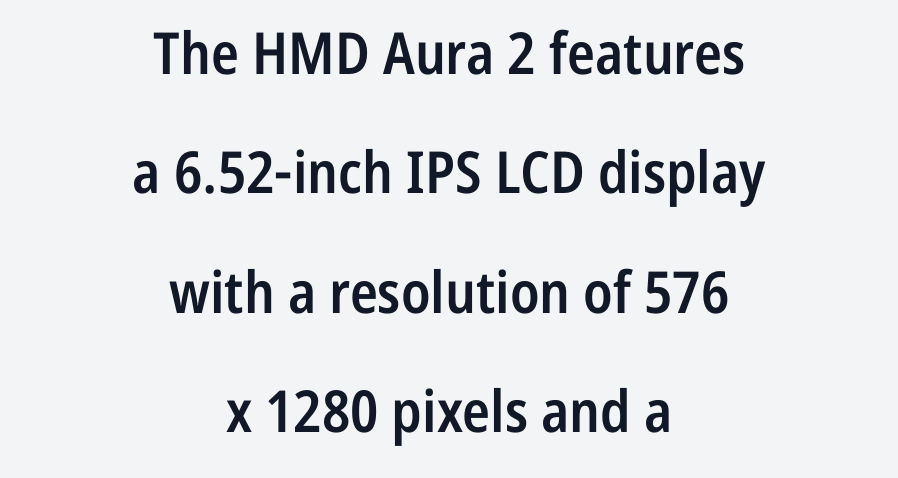
The image shows 58 px semibold, condensed sans-serif type, upright; set centered, loose line spacing (2.06x), normal letter spacing, not underlined; low stroke contrast and a medium x-height.
